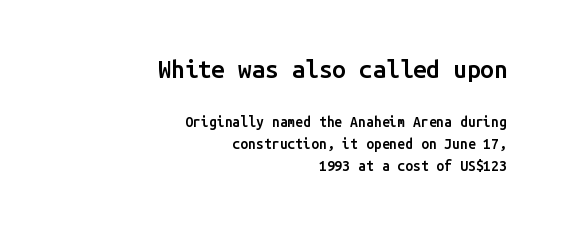
Here the first block reads like a headline and the second like body copy. Bare-footed words on every line. Honestly, the letter spacing is just normal — you wouldn't notice it. On the weight axis this lands at semibold, roughly 600.
